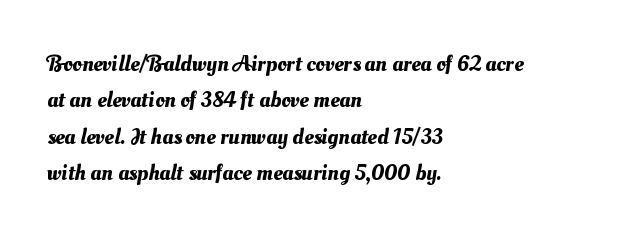
Type without underlining. The ragged edge is on the right, which tells us the setting is flush left. Regarding leading, the lines here are spaced in the standard way. Caption: standard tracking, unaltered.
